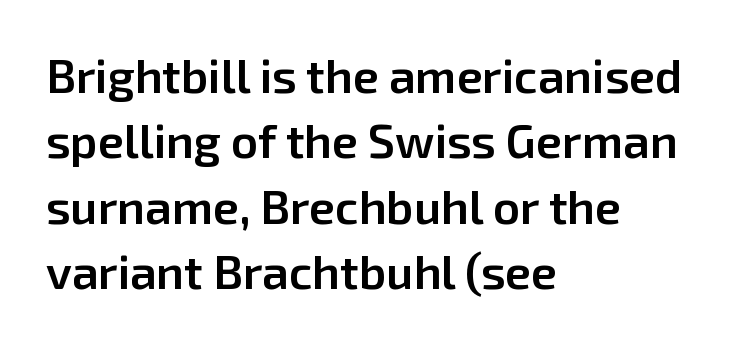
The image shows 47 px semibold sans-serif type, upright; set left-aligned, normal line spacing (1.39x), normal letter spacing, not underlined; low stroke contrast and a medium x-height.
